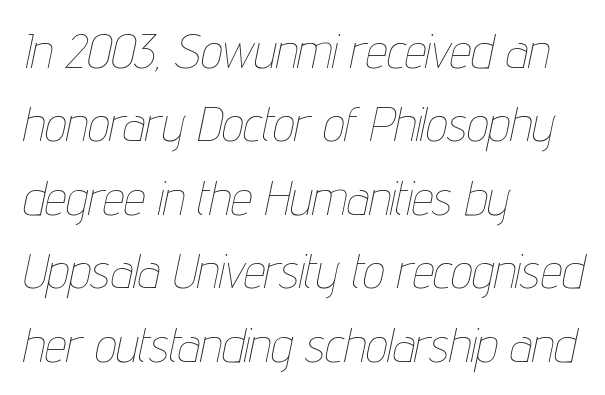
You could not count columns in this text — the font is proportionally spaced. Casual observation: everything's shoved over to the left. Reading down the column, the eye jumps a familiar distance to each next line. Any mark beneath the type? The region is blank. Words appear dense and cohesive because spacing is normal. The face looks like a standard text weight, possibly lighter.
